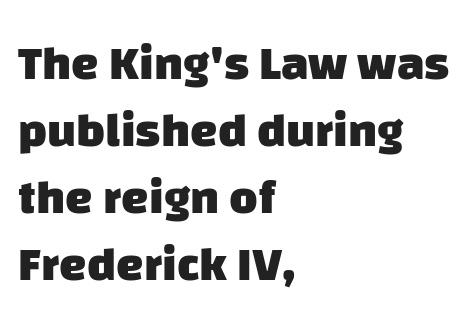
{"serif": "no", "bold": "yes", "weight": "heavy", "width": "normal", "stroke_contrast": "low", "x_height": "large", "monospaced": "no", "underline": "no", "align": "left", "line_spacing": "normal", "line_spacing_ratio": 1.37, "letter_spacing": "normal", "letter_spacing_em": 0.0, "glyph_px": 49}
